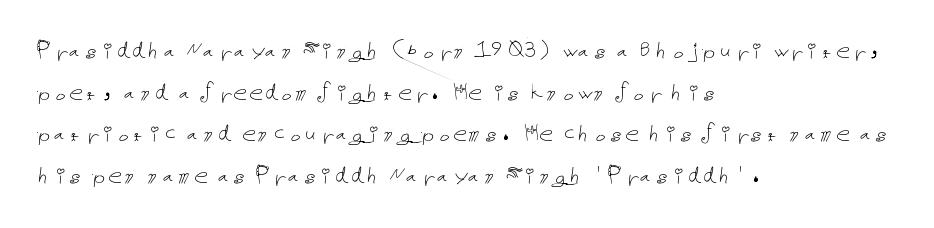
Q: Is the text bold? A: No.
Q: Is the text italic (slanted)? A: No, it is upright.
Q: Is the text underlined? A: No.
Q: How is the paragraph aligned? A: Left-aligned.
Q: Is the spacing between letters normal or unusually wide? A: Normal.
Q: Is the spacing between lines tight, normal or loose? A: Normal.
Q: Width (condensed, normal, or wide)? A: Normal.
Q: Stroke contrast? A: Low.
Q: x-height? A: Medium.
